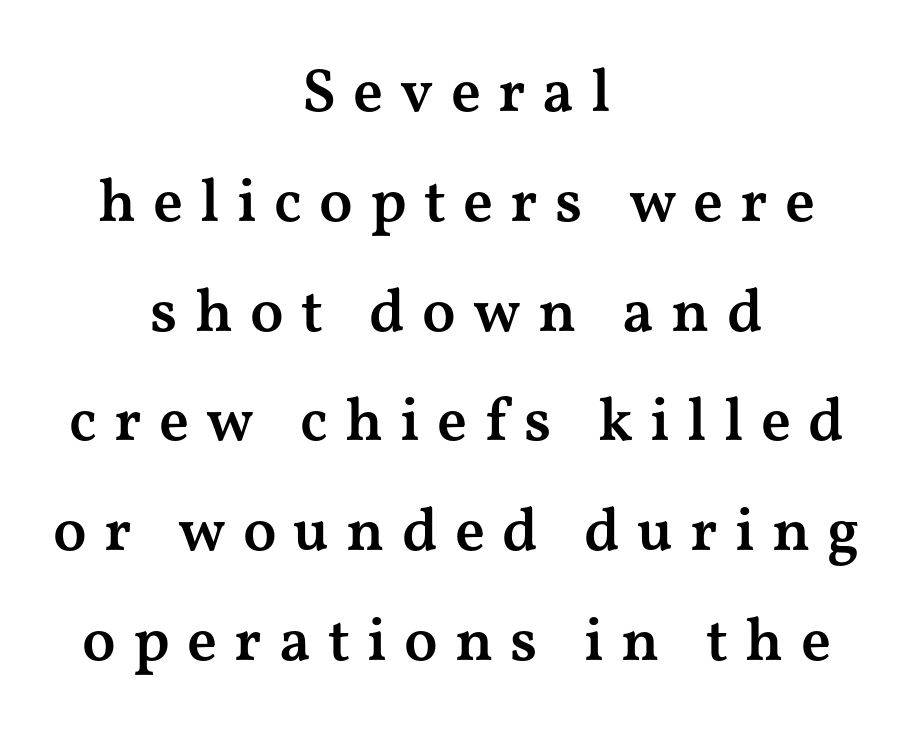
Stems and bowls a touch heavier than normal — semibold. Examine the stroke ends and you'll spot serifs. The lines are quadded center. Proportional: the letters do not fall into vertical columns.
